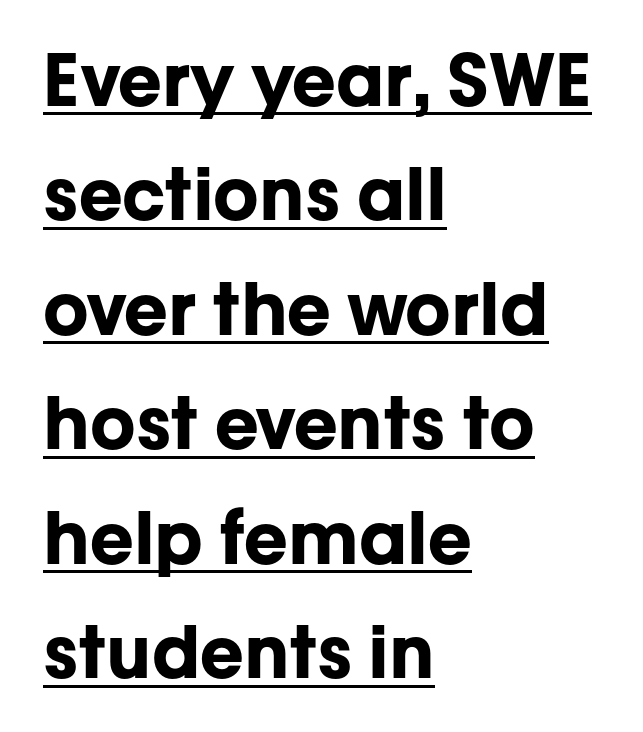
{"serif": "no", "italic": "no", "bold": "yes", "weight": "bold", "width": "normal", "stroke_contrast": "low", "x_height": "medium", "monospaced": "no", "underline": "yes", "align": "left", "line_spacing": "normal", "line_spacing_ratio": 1.59, "letter_spacing": "normal", "letter_spacing_em": 0.0, "glyph_px": 72}
